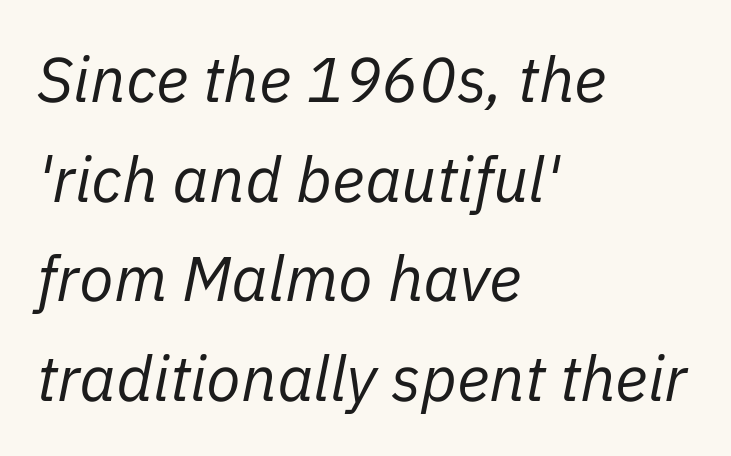
The image shows 63 px regular-weight type, italic (leaning right); set left-aligned, normal line spacing (1.58x), normal letter spacing, not underlined; low stroke contrast and a medium x-height.
